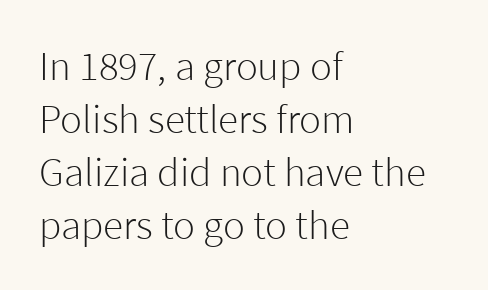
The image shows 41 px light sans-serif type, upright; set left-aligned, normal line spacing (1.29x), normal letter spacing, not underlined; low stroke contrast and a medium x-height.
